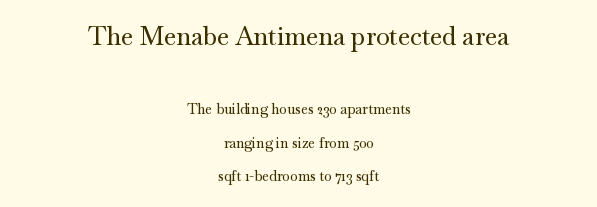
The image shows 25 px text type, upright; set centered, loose line spacing (2.4x), normal letter spacing, not underlined; the first (top) block is 1.79x larger.
